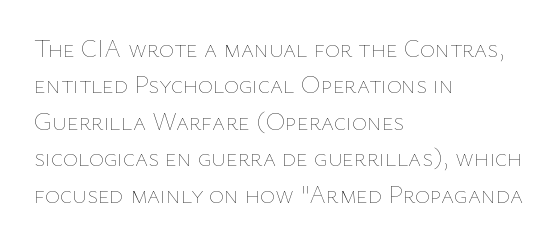
Q: Is the text bold? A: No.
Q: Is the text italic (slanted)? A: No, it is upright.
Q: Is the text underlined? A: No.
Q: How is the paragraph aligned? A: Left-aligned.
Q: Is the spacing between letters normal or unusually wide? A: Normal.
Q: Is the spacing between lines tight, normal or loose? A: Normal.
